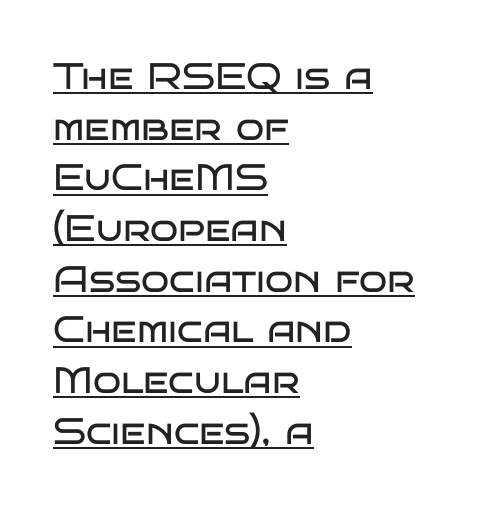
Line starts are locked; line ends wander. If you measured baseline to baseline, you'd find a middling distance. Ordinary non-slanted type is in use. Glance below the letters and you will spot a drawn line. Each word holds together tightly as a unit, with standard inter-letter gaps.
